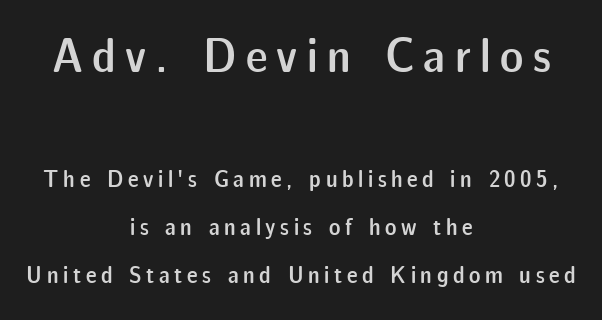
The face used here is a semibold: visibly heavier than regular, lighter than bold. The first block has been scaled up relative to the second. Caption: multi-line text, centered on the measure. Here the designer chose a conventional face with non-uniform glyph widths. How would I describe the line gaps? Wide and relaxed. It's the straight-up-and-down kind of type.
